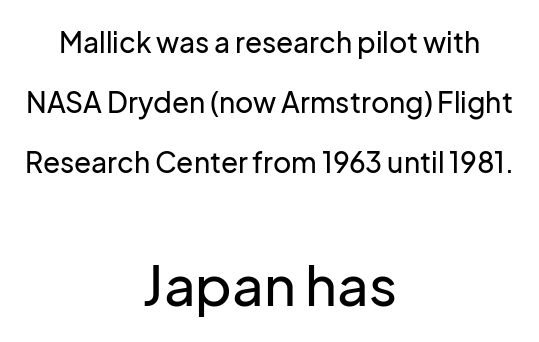
Layout note: lines centered. Vertically, the passage feels expansive, rows floating well apart. Quick note: underline off. The tracking reads as untouched default to a designer's eye.
